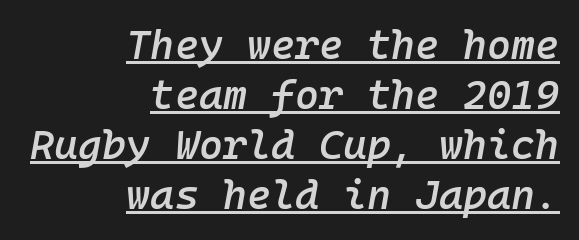
Slanted lettering throughout. Here the designer chose a console-style face with uniform glyph widths. Like a heading marked for emphasis, these lines bear an underscore. This is moderately heavy type, rendered in semibold. If you drew a ruler down the right edge, every line would touch it.
